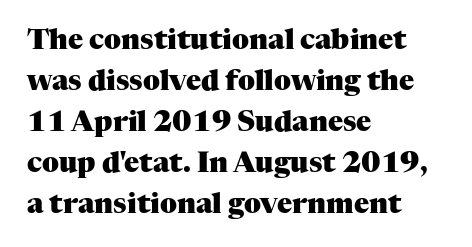
The image shows 28 px heavy serif type, upright; set left-aligned, normal line spacing (1.46x), normal letter spacing, not underlined; medium stroke contrast and a medium x-height.
